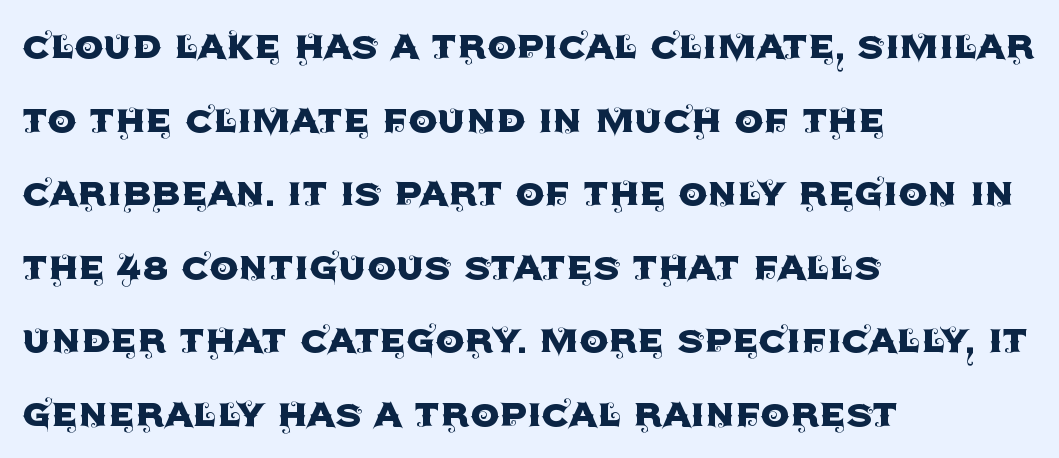
The passage shown stacks its lines at a standard gap. This sample uses plain, unmodified letter spacing. This sample has the flowing, uneven cadence of proportional lettering. A sans-serif font was chosen for this passage. Italic: no, the glyphs are upright roman.
